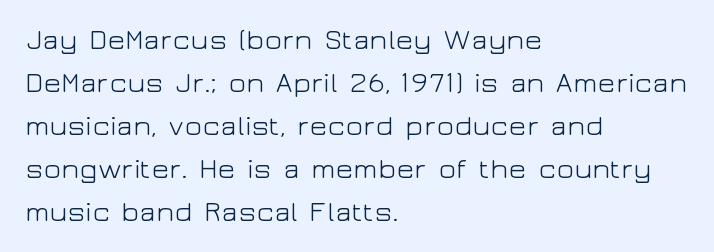
The image shows 29 px light, wide sans-serif type, upright; set left-aligned, normal line spacing (1.48x), normal letter spacing, not underlined; low stroke contrast and a medium x-height.
